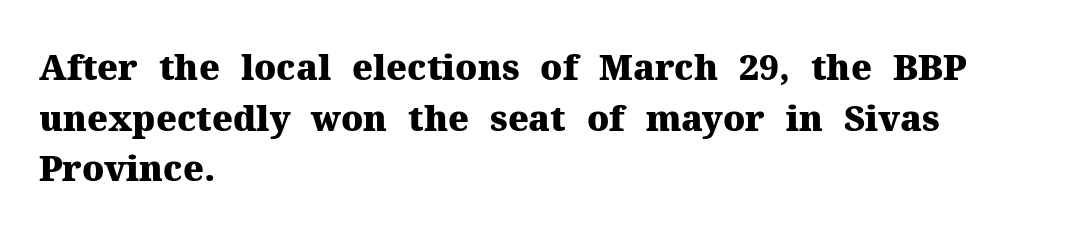
The image shows 35 px heavy serif type, upright; set left-aligned, normal line spacing (1.45x), normal letter spacing, not underlined; medium stroke contrast and a medium x-height.
